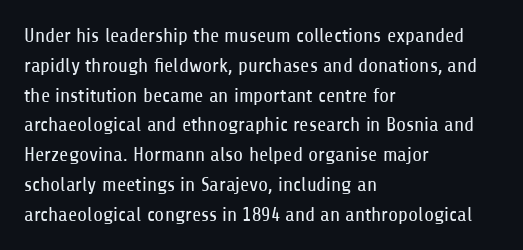
The image shows 20 px text type, upright; set left-aligned, normal line spacing (1.49x), normal letter spacing, not underlined.
